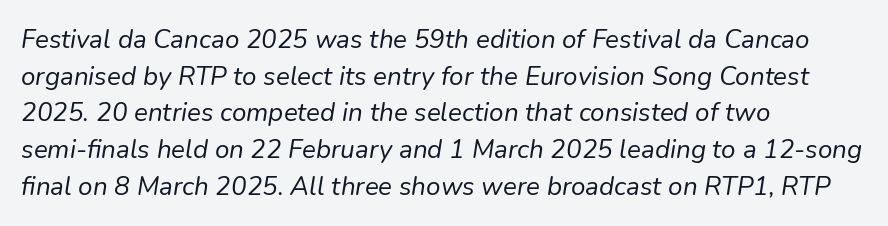
The image shows 26 px text type, italic (leaning right); set left-aligned, normal line spacing (1.41x), normal letter spacing, not underlined.
